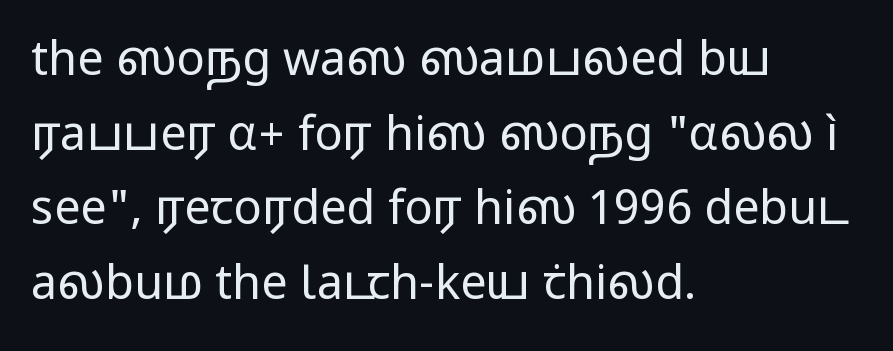
The image shows 47 px regular-weight, wide sans-serif type, upright; set left-aligned, normal line spacing (1.59x), normal letter spacing, not underlined; low stroke contrast and a medium x-height.
